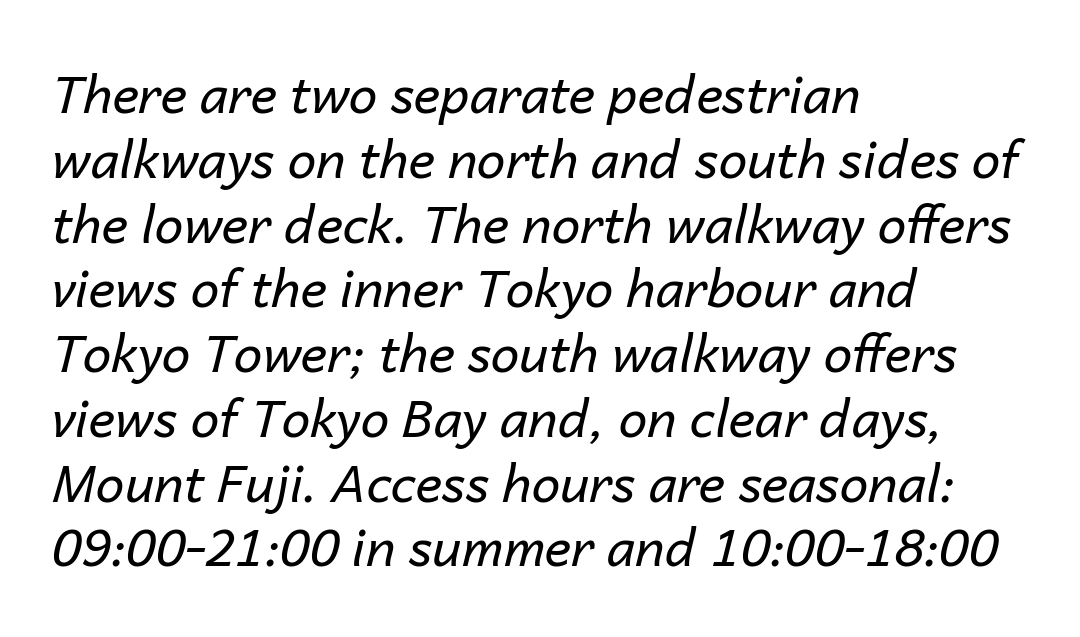
Q: Is the text bold? A: No.
Q: Is the text italic (slanted)? A: Yes, it leans right by about 14 degrees.
Q: Is the text underlined? A: No.
Q: How is the paragraph aligned? A: Left-aligned.
Q: Is the spacing between letters normal or unusually wide? A: Normal.
Q: Is the spacing between lines tight, normal or loose? A: Normal.
Q: Width (condensed, normal, or wide)? A: Normal.
Q: Stroke contrast? A: Low.
Q: x-height? A: Medium.
Q: Monospaced? A: No.
